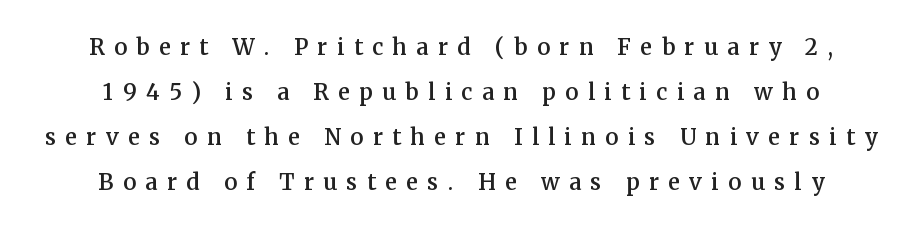
The image shows 22 px text type, upright; set centered, loose line spacing (2.05x), unusually wide letter spacing (+0.43 em), not underlined.
